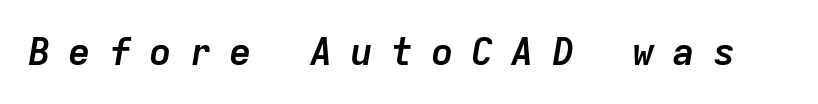
The image shows 38 px semibold type, italic (leaning right), monospaced; set unusually wide letter spacing (+0.46 em), not underlined; low stroke contrast and a medium x-height.
